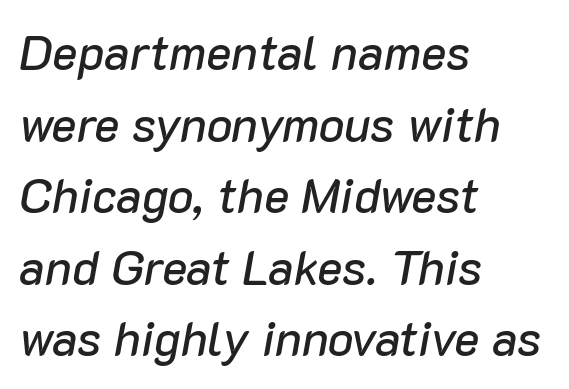
Q: Is the text italic (slanted)? A: Yes, it leans right by about 10 degrees.
Q: Is the text underlined? A: No.
Q: How is the paragraph aligned? A: Left-aligned.
Q: Is the spacing between letters normal or unusually wide? A: Normal.
Q: Is the spacing between lines tight, normal or loose? A: Normal.
Q: Width (condensed, normal, or wide)? A: Normal.
Q: Stroke contrast? A: Low.
Q: x-height? A: Medium.
Q: Monospaced? A: No.
